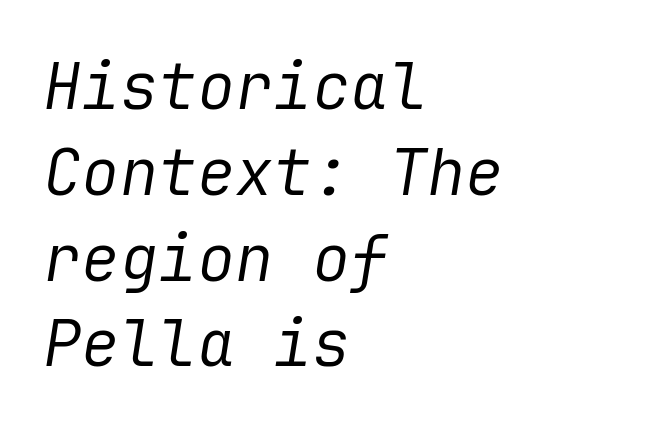
Q: Is the text bold? A: No.
Q: Is the text italic (slanted)? A: Yes, it leans right by about 9 degrees.
Q: Is the text underlined? A: No.
Q: How is the paragraph aligned? A: Left-aligned.
Q: Is the spacing between letters normal or unusually wide? A: Normal.
Q: Is the spacing between lines tight, normal or loose? A: Normal.
Q: Width (condensed, normal, or wide)? A: Normal.
Q: Stroke contrast? A: Low.
Q: x-height? A: Medium.
